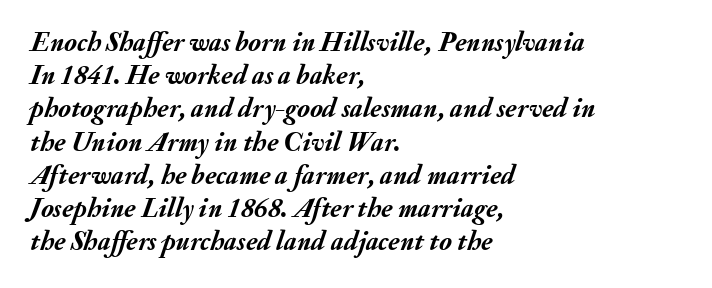
The image shows 27 px bold type, italic (leaning right); set left-aligned, line spacing 1.23x, normal letter spacing, not underlined.
